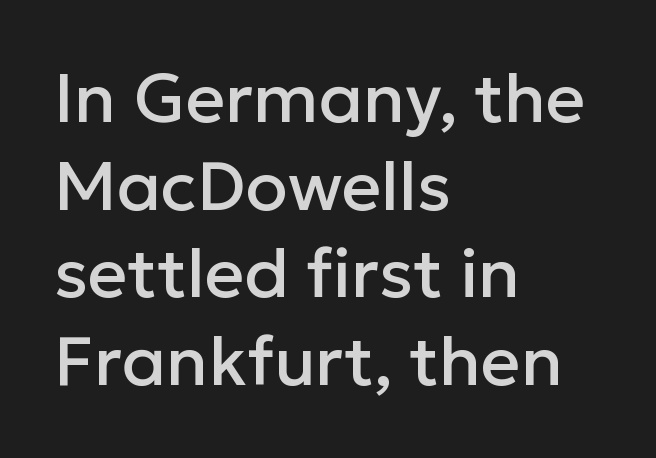
{"serif": "no", "italic": "no", "width": "normal", "stroke_contrast": "low", "x_height": "medium", "monospaced": "no", "underline": "no", "align": "left", "line_spacing": "normal", "line_spacing_ratio": 1.27, "letter_spacing": "normal", "letter_spacing_em": 0.0, "glyph_px": 69}
